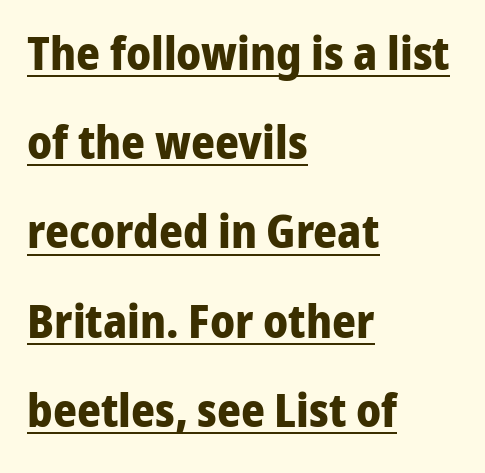
{"serif": "no", "italic": "no", "bold": "yes", "weight": "bold", "width": "normal", "stroke_contrast": "low", "x_height": "medium", "monospaced": "no", "underline": "yes", "align": "left", "line_spacing": "loose", "line_spacing_ratio": 1.94, "letter_spacing": "normal", "letter_spacing_em": 0.0, "glyph_px": 46}
